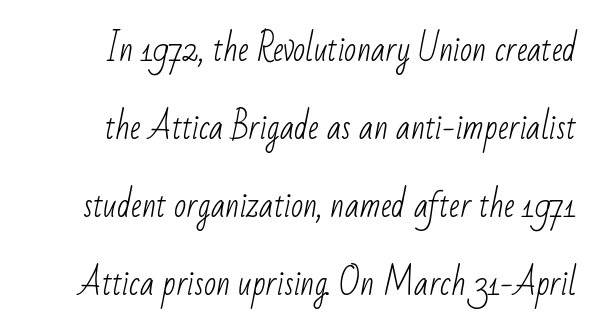
No letter is thick-stroked: the sample isn't bold. The words here are not underlined. Does the type have serifs? No, each stem ends abruptly. Spacing verdict: proportional, widths tailored to each character. The tracking reads as untouched default to a designer's eye.
